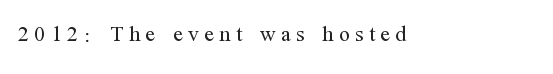
Q: Is the text bold? A: No.
Q: Is the text italic (slanted)? A: No, it is upright.
Q: Is the text underlined? A: No.
Q: Is the spacing between letters normal or unusually wide? A: Unusually wide.
